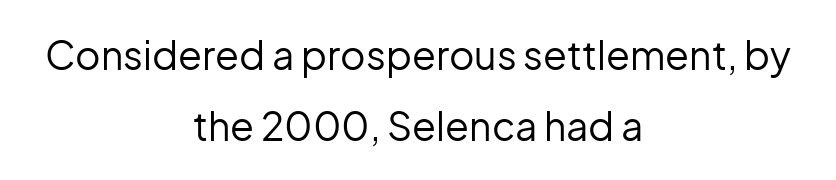
Do the characters align in a grid? No, the font is proportional. Letter spacing: default. Notice how the stems are strictly vertical — no italics here. Font category for this specimen: sans-serif. The lines in this sample share a center point and differ in where they start and stop. Descender tails drop into unmarked territory.
